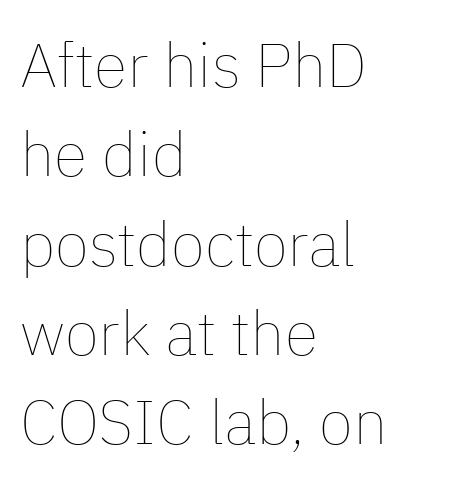
{"italic": "no", "bold": "no", "weight": "thin", "width": "normal", "stroke_contrast": "low", "x_height": "medium", "monospaced": "no", "underline": "no", "align": "left", "line_spacing": "normal", "line_spacing_ratio": 1.44, "letter_spacing": "normal", "letter_spacing_em": 0.0, "glyph_px": 62}
